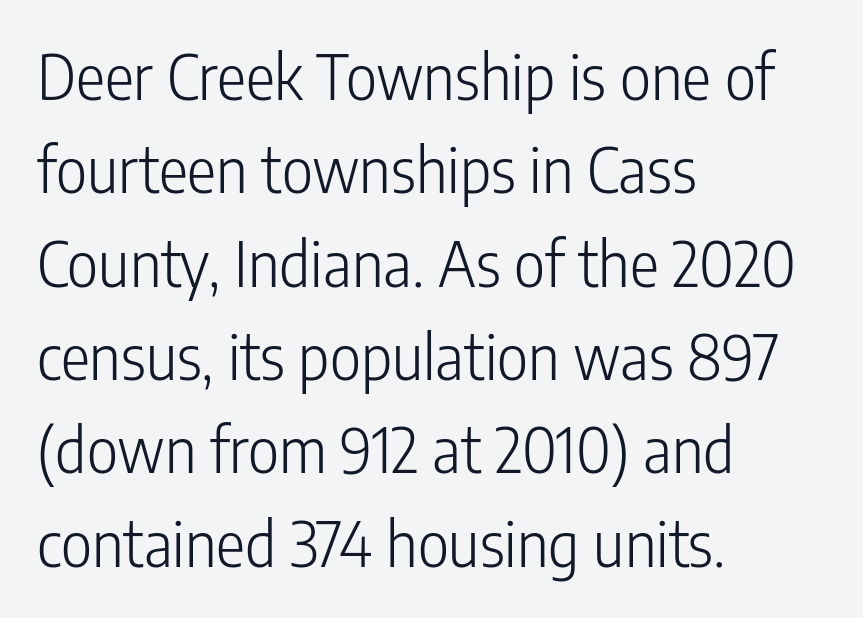
The image shows 61 px light, condensed sans-serif type, upright; set left-aligned, normal line spacing (1.53x), normal letter spacing, not underlined; low stroke contrast and a medium x-height.
